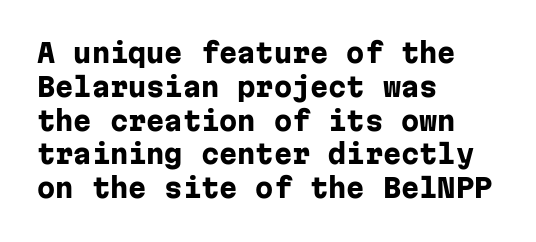
{"italic": "no", "bold": "yes", "underline": "no", "align": "left", "line_spacing": "normal", "line_spacing_ratio": 1.3, "letter_spacing": "normal", "letter_spacing_em": 0.0, "glyph_px": 26}
